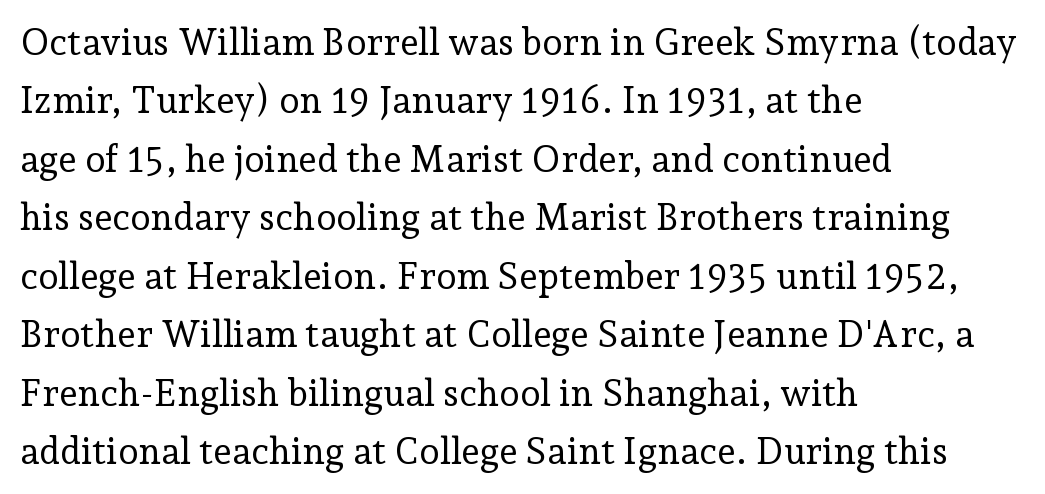
A bare baseline throughout the passage. No extra tracking has been applied to these lines. Every stem runs plumb, perpendicular to the baseline. Observe the serifs anchoring each vertical stroke in this sample. These lines are rendered in a variable-pitch font.
